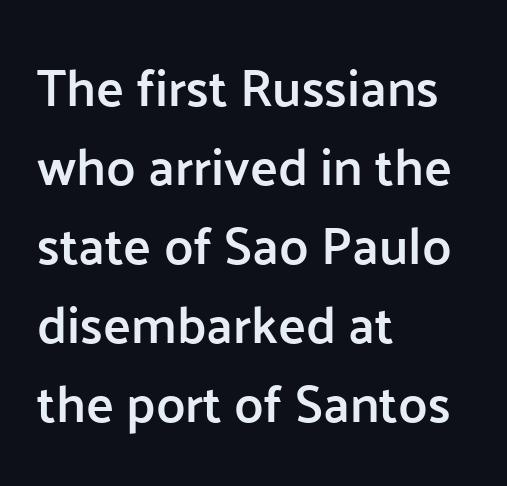
{"serif": "no", "italic": "no", "bold": "semi", "weight": "semibold", "width": "normal", "stroke_contrast": "low", "x_height": "medium", "monospaced": "no", "underline": "no", "align": "left", "line_spacing": "normal", "line_spacing_ratio": 1.52, "letter_spacing": "normal", "letter_spacing_em": 0.0, "glyph_px": 52}
